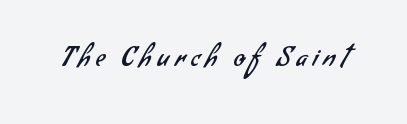
{"bold": "no", "underline": "no", "letter_spacing": "wide", "letter_spacing_em": 0.22, "glyph_px": 26}
